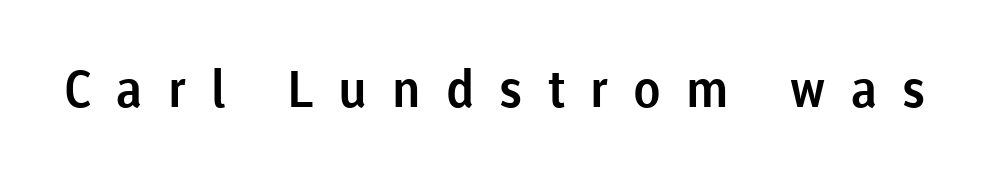
Lines of text with bare space underneath. To sum up the face: it is a sans, with no serifs. This rendering widens character spacing well past its baseline value. Ordinary non-slanted type is in use. The rendering uses natural spacing where letterforms have individual widths.
